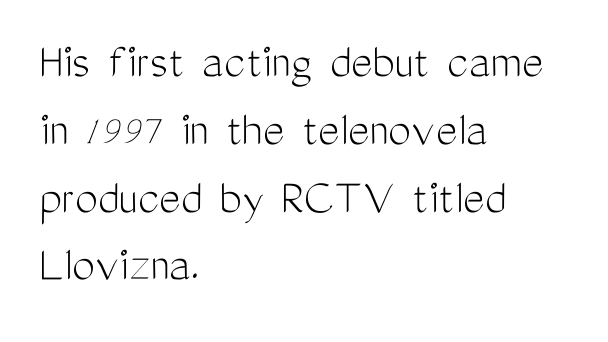
The image shows 51 px light, condensed sans-serif type, upright; set left-aligned, normal line spacing (1.33x), normal letter spacing, not underlined; medium stroke contrast and a medium x-height.
